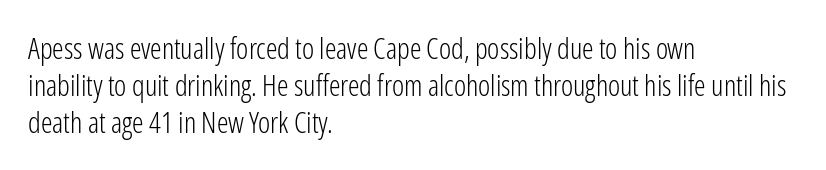
Characters remain perfectly vertical along every line. Think standard paragraph weight, or any step lighter than that. Letters rest on an invisible, unmarked baseline. The face used here is a sans, in the tradition of grotesques and geometrics.
